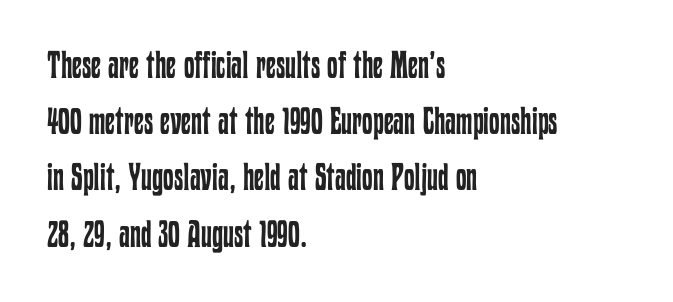
Successive baselines arrive at the customary interval. Heaviness? Minimal to ordinary, like unemphasized prose. Style check: upright. The space beneath each line is pristine and unruled. Here the designer chose a conventional face with non-uniform glyph widths. The gaps between neighbouring characters are ordinary and unremarkable.
